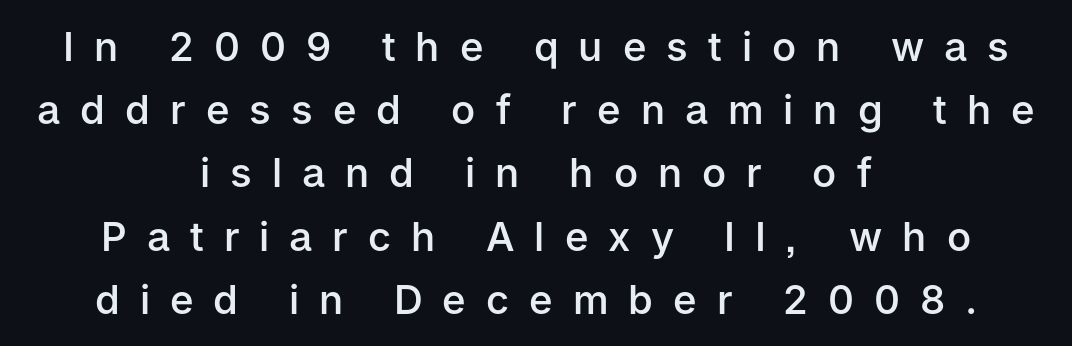
The image shows 40 px semibold sans-serif type, upright; set centered, normal line spacing (1.58x), unusually wide letter spacing (+0.5 em), not underlined; low stroke contrast and a medium x-height.
